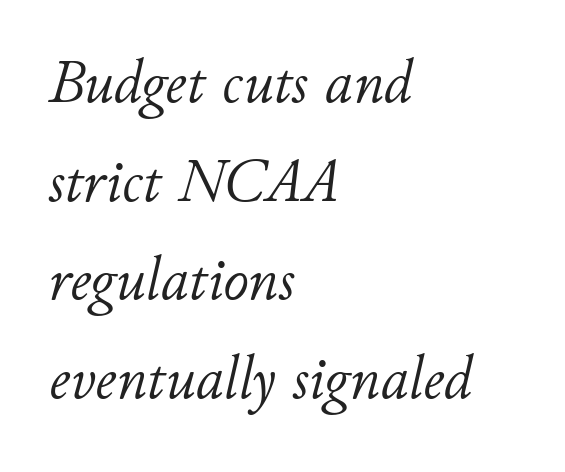
The image shows 62 px light type, italic (leaning right); set left-aligned, normal line spacing (1.59x), normal letter spacing, not underlined; low stroke contrast and a small x-height.
